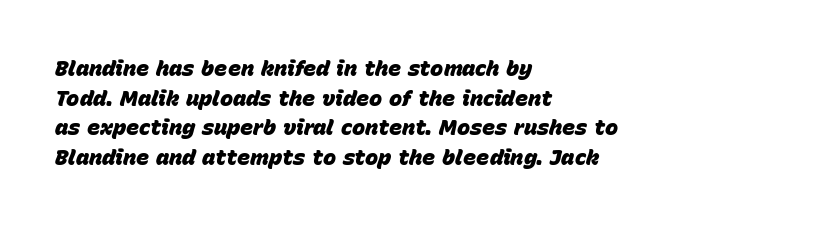
{"italic": "yes", "lean": "right", "slant_degrees": 15, "bold": "yes", "underline": "no", "align": "left", "line_spacing": "normal", "line_spacing_ratio": 1.35, "letter_spacing": "normal", "letter_spacing_em": 0.0, "glyph_px": 22}
